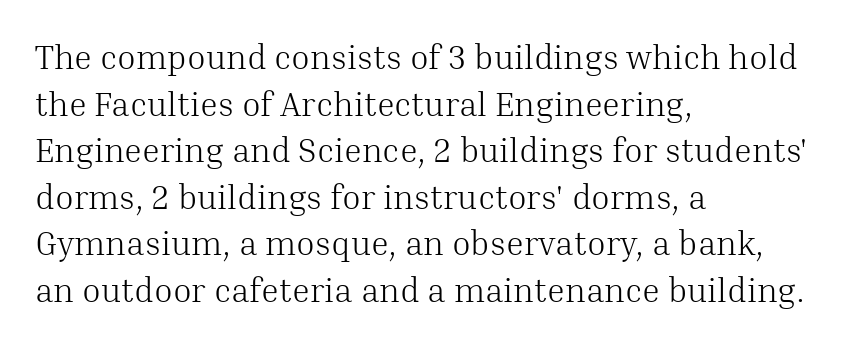
If you drew a line through each stem, it would be perfectly vertical. Looks like regular typesetting: each glyph gets only the width it needs. This sample uses plain, unmodified letter spacing. The paragraph shown leans on its left margin.
